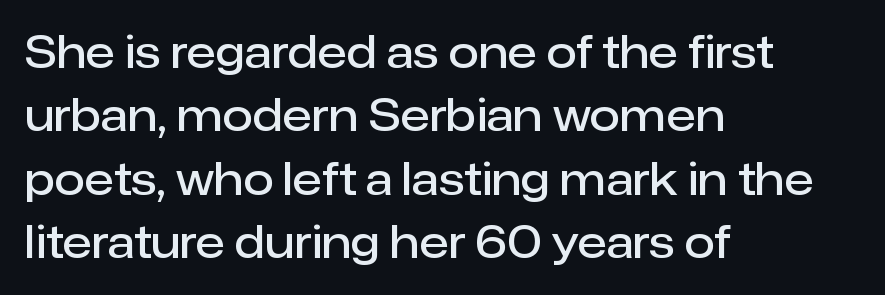
The image shows 44 px semibold sans-serif type, upright; set left-aligned, normal line spacing (1.44x), normal letter spacing, not underlined; low stroke contrast and a medium x-height.
